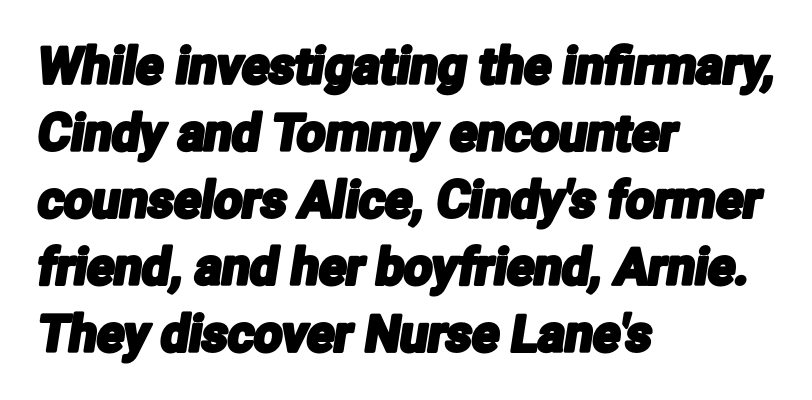
The image shows 50 px condensed sans-serif type; set left-aligned, normal line spacing (1.34x), normal letter spacing, not underlined; low stroke contrast and a medium x-height.
